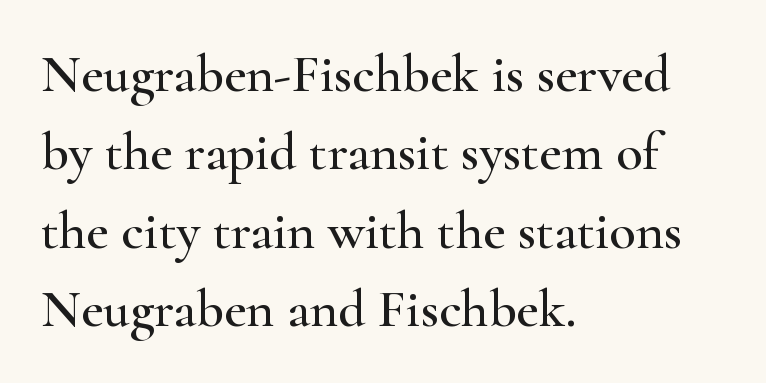
{"serif": "yes", "italic": "no", "width": "wide", "stroke_contrast": "high", "x_height": "small", "monospaced": "no", "underline": "no", "align": "left", "line_spacing": "normal", "line_spacing_ratio": 1.45, "letter_spacing": "normal", "letter_spacing_em": 0.0, "glyph_px": 54}
